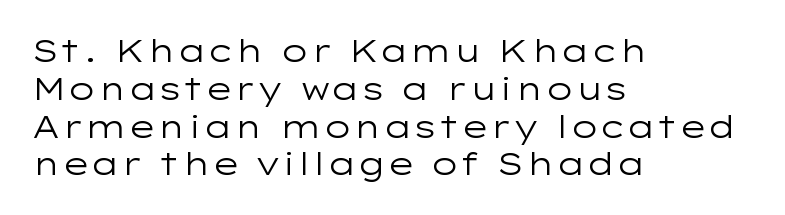
The image shows 31 px regular-weight, wide sans-serif type, upright; set left-aligned, line spacing 1.22x, normal letter spacing, not underlined; low stroke contrast and a medium x-height.
